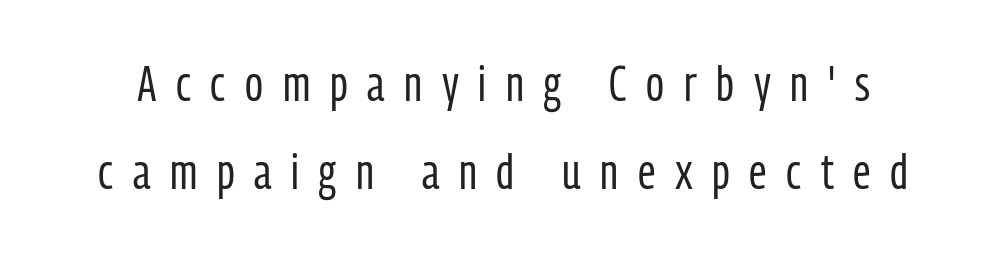
The font sits on the lighter half of the weight spectrum, regular included. Looks like regular typesetting: each glyph gets only the width it needs. Caption: expanded tracking, letters set apart. Ascenders rise straight up at ninety degrees. No word sits above an underline. The passage shown is typeset with a sans-serif family.
